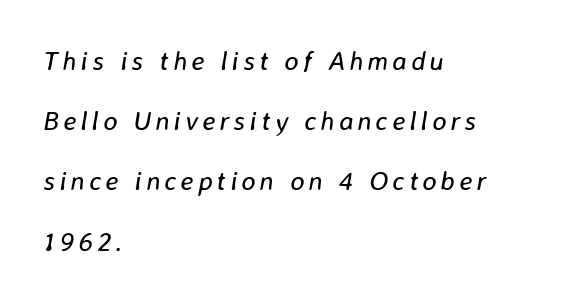
{"italic": "yes", "lean": "right", "slant_degrees": 8, "bold": "no", "underline": "no", "align": "left", "line_spacing": "loose", "line_spacing_ratio": 2.23, "glyph_px": 27}
